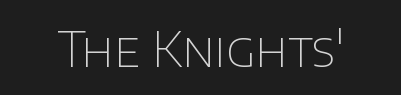
{"serif": "no", "italic": "no", "bold": "no", "weight": "thin", "width": "normal", "stroke_contrast": "low", "x_height": "large", "monospaced": "no", "underline": "no", "letter_spacing": "normal", "letter_spacing_em": 0.0, "glyph_px": 48}
